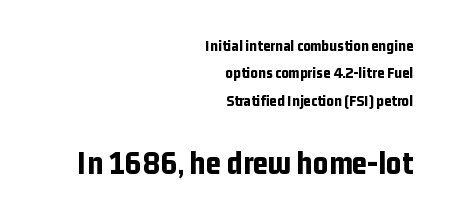
{"serif": "no", "italic": "no", "bold": "yes", "weight": "bold", "width": "condensed", "stroke_contrast": "low", "x_height": "medium", "monospaced": "no", "underline": "no", "align": "right", "line_spacing_ratio": 1.71, "letter_spacing": "normal", "letter_spacing_em": 0.0, "larger_block": "second", "size_ratio": 2.06, "glyph_px": 33}
